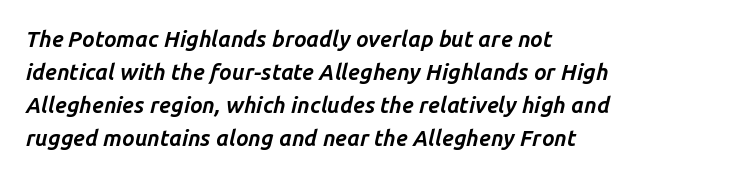
{"italic": "yes", "lean": "right", "slant_degrees": 14, "bold": "yes", "underline": "no", "align": "left", "line_spacing": "normal", "line_spacing_ratio": 1.5, "letter_spacing": "normal", "letter_spacing_em": 0.0, "glyph_px": 22}
